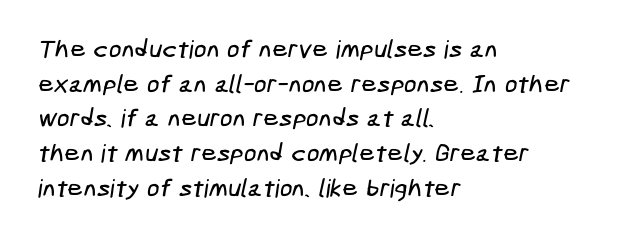
{"underline": "no", "align": "left", "line_spacing": "normal", "line_spacing_ratio": 1.39, "letter_spacing": "normal", "letter_spacing_em": 0.0, "glyph_px": 25}
